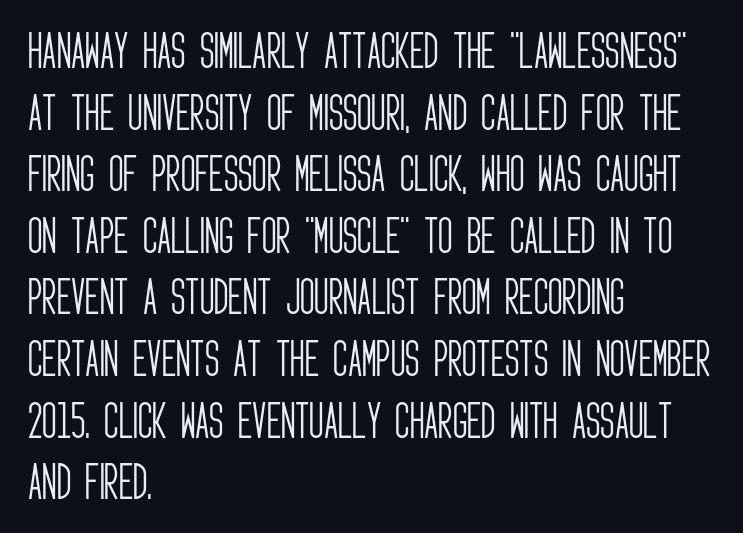
{"serif": "no", "italic": "no", "bold": "no", "weight": "light", "width": "condensed", "stroke_contrast": "low", "x_height": "large", "monospaced": "no", "underline": "no", "align": "left", "line_spacing": "normal", "line_spacing_ratio": 1.54, "letter_spacing": "normal", "letter_spacing_em": 0.0, "glyph_px": 40}
